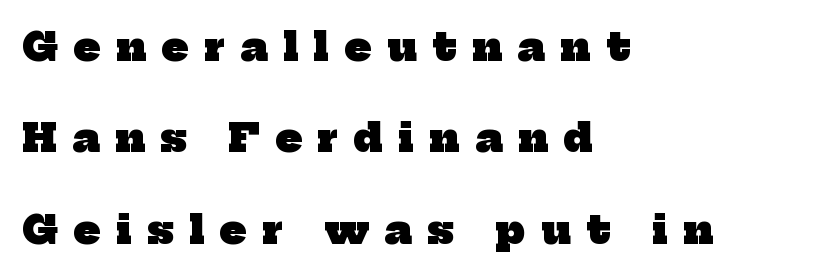
The image shows 39 px heavy serif type; set left-aligned, loose line spacing (2.34x), unusually wide letter spacing (+0.4 em), not underlined; low stroke contrast and a medium x-height.
